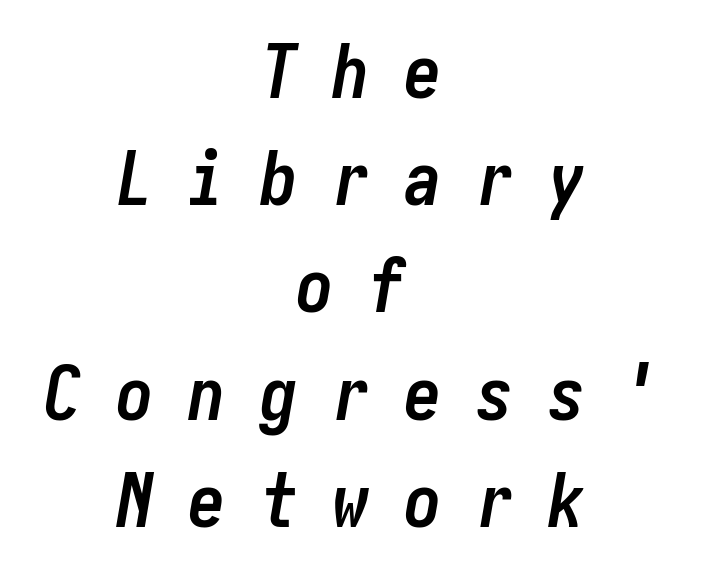
{"italic": "yes", "lean": "right", "slant_degrees": 10, "bold": "yes", "weight": "semibold", "width": "condensed", "stroke_contrast": "low", "x_height": "medium", "underline": "no", "align": "center", "line_spacing": "normal", "line_spacing_ratio": 1.43, "letter_spacing": "wide", "letter_spacing_em": 0.46, "glyph_px": 75}
